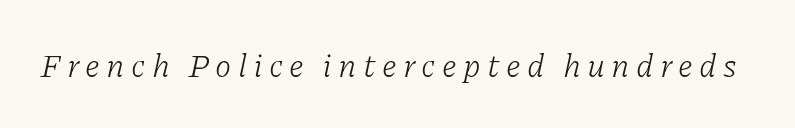
The image shows 33 px light serif type, italic (leaning right); set not underlined; low stroke contrast and a medium x-height.
